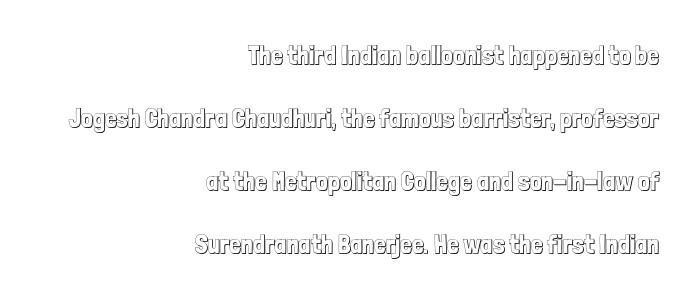
This rendering uses right alignment, leaving the left contour irregular. The horizontal fit of the characters is conventional and even. Students, observe: this is what heavily led, spacious text looks like. In terms of posture, this sample is upright. A clean baseline with only descenders dipping below it.
